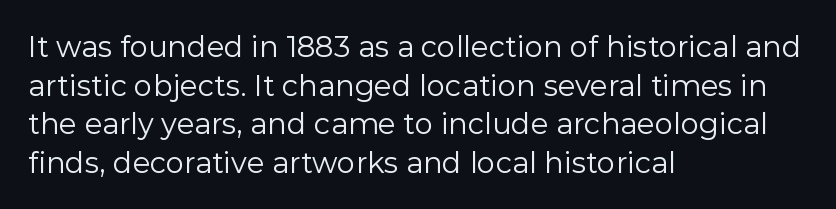
Q: Is the text bold? A: No.
Q: Is the text italic (slanted)? A: No, it is upright.
Q: Is the typeface a serif or a sans-serif typeface? A: Sans-serif.
Q: Is the text underlined? A: No.
Q: How is the paragraph aligned? A: Left-aligned.
Q: Is the spacing between letters normal or unusually wide? A: Normal.
Q: Is the spacing between lines tight, normal or loose? A: Normal.
Q: Width (condensed, normal, or wide)? A: Normal.
Q: Stroke contrast? A: Low.
Q: x-height? A: Medium.
Q: Monospaced? A: No.
